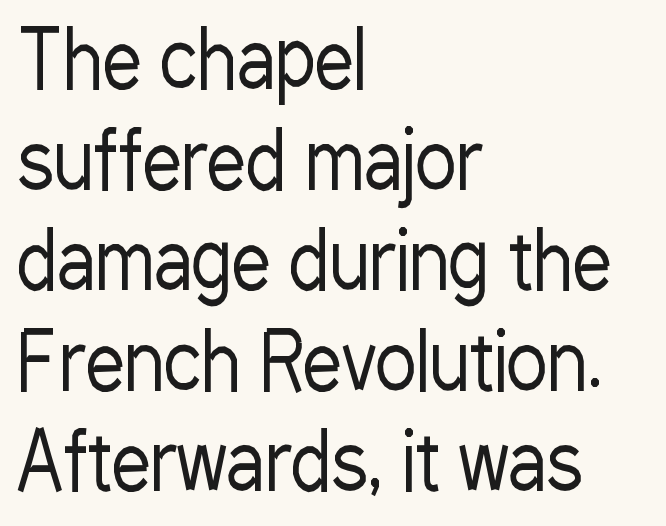
{"serif": "no", "italic": "no", "bold": "no", "weight": "regular", "width": "condensed", "stroke_contrast": "low", "x_height": "medium", "monospaced": "no", "underline": "no", "align": "left", "line_spacing": "normal", "line_spacing_ratio": 1.29, "letter_spacing": "normal", "letter_spacing_em": 0.0, "glyph_px": 78}
